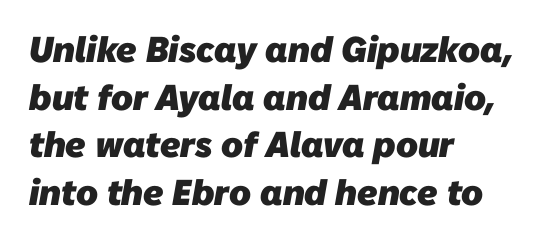
The passage shown is emphatically bold. A typesetter would call this zero additional tracking. Evenly set lines give the paragraph a standard silhouette. Proportional: the letters do not fall into vertical columns.
